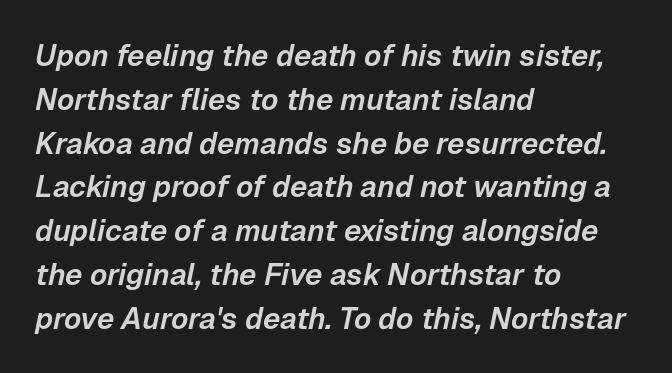
Note the varied advance widths — an 'i' is clearly narrower than an 'm'. Notice how the stems are inclined rather than vertical — that's the hallmark of italics. Words float on clear page, feet unadorned. Normally led — the rows are evenly, conventionally spaced. Line starts are locked; line ends wander.
